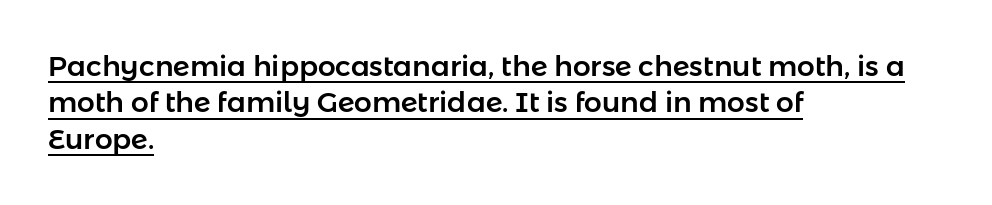
The image shows 28 px sans-serif type, upright; set left-aligned, normal line spacing (1.3x), normal letter spacing, underlined; low stroke contrast and a medium x-height.
